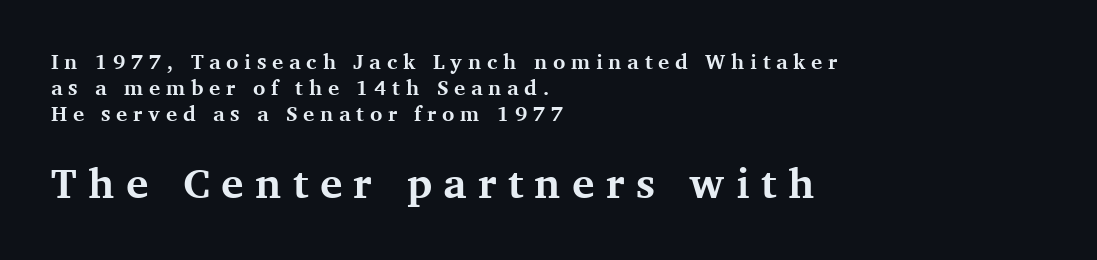
{"serif": "yes", "italic": "no", "bold": "yes", "weight": "bold", "width": "normal", "stroke_contrast": "medium", "x_height": "medium", "monospaced": "no", "underline": "no", "align": "left", "line_spacing_ratio": 1.23, "letter_spacing": "wide", "letter_spacing_em": 0.27, "larger_block": "second", "size_ratio": 2.0, "glyph_px": 42}
